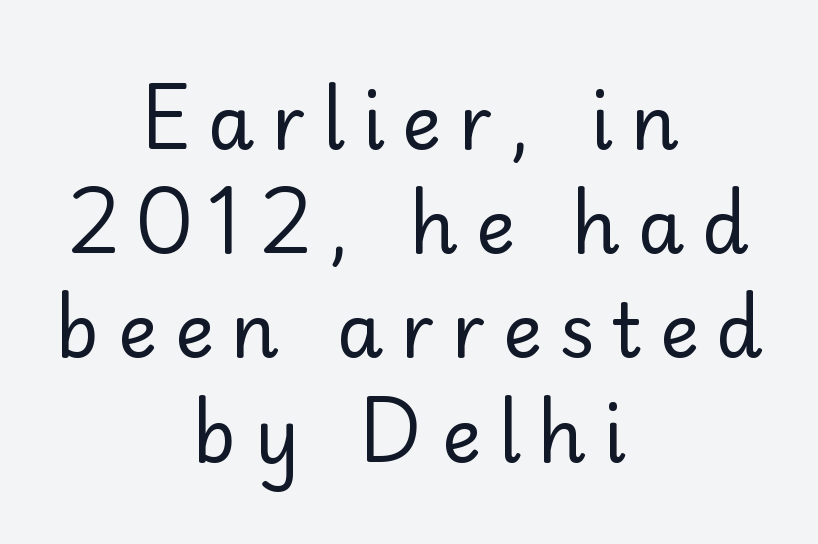
The image shows 75 px regular-weight sans-serif type, upright; set centered, normal line spacing (1.39x), unusually wide letter spacing (+0.23 em), not underlined; low stroke contrast and a small x-height.
